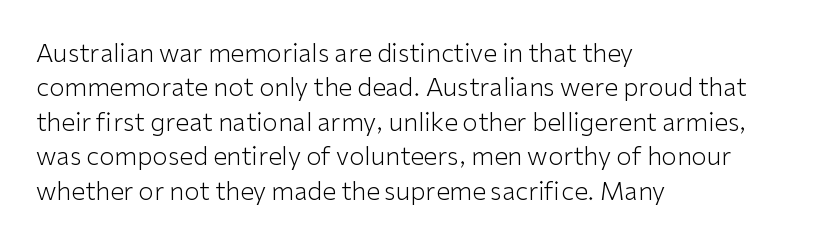
{"italic": "no", "bold": "no", "underline": "no", "align": "left", "line_spacing": "normal", "line_spacing_ratio": 1.38, "letter_spacing": "normal", "letter_spacing_em": 0.0, "glyph_px": 25}
